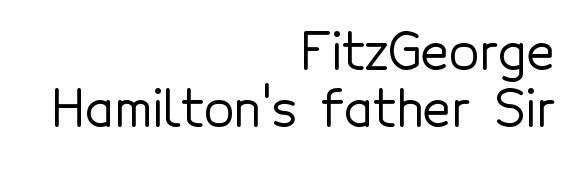
The paragraph has a hard right edge and a soft left edge. Varying glyph widths throughout — classic text-font behaviour. Are there feet on the stems? There aren't — it's a sans. Compared with typical body copy, the letter spacing here is the same. Rule under the text: the space is simply empty.
